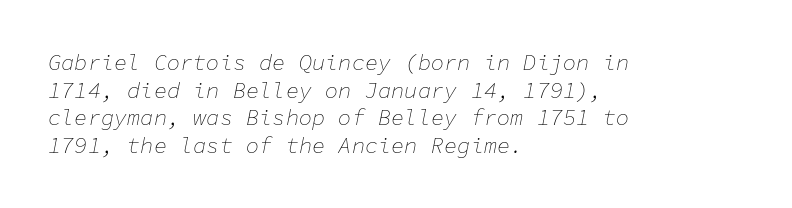
Q: Is the text bold? A: No.
Q: Is the text italic (slanted)? A: Yes, it leans right by about 11 degrees.
Q: Is the text underlined? A: No.
Q: How is the paragraph aligned? A: Left-aligned.
Q: Is the spacing between letters normal or unusually wide? A: Normal.
Q: Is the spacing between lines tight, normal or loose? A: Normal.
